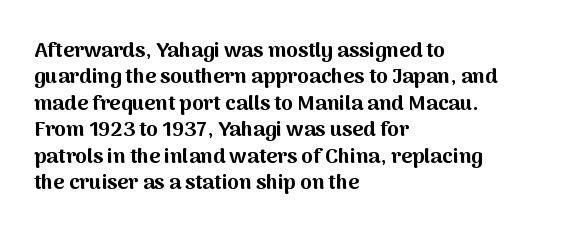
What weight is shown? A full bold with thick strokes. The lettering holds an erect, upright posture throughout. Plain, unruled lines of type. The rendering keeps characters at their native spacing. Leading: standard.
